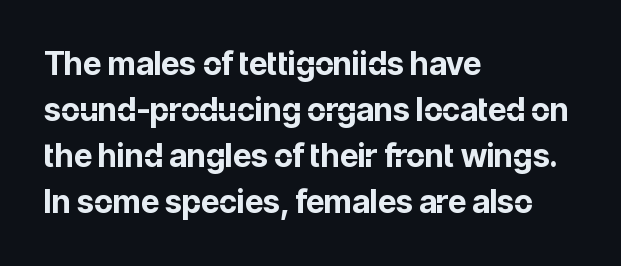
This sample uses a sans-serif face. Nothing unusual about the tracking: characters are spaced as the font intends. The specimen reads as upright at a glance. Descenders hang freely into open space. Spacing verdict: proportional, widths tailored to each character. Is the block centered? No — it sits flush against the left margin.
